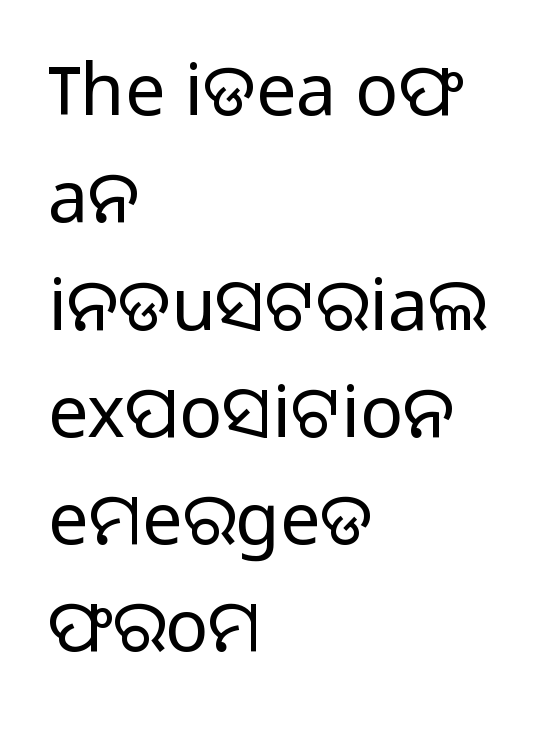
Q: Is the text bold? A: No.
Q: Is the text italic (slanted)? A: No, it is upright.
Q: Is the typeface a serif or a sans-serif typeface? A: Sans-serif.
Q: Is the text underlined? A: No.
Q: How is the paragraph aligned? A: Left-aligned.
Q: Is the spacing between letters normal or unusually wide? A: Normal.
Q: Is the spacing between lines tight, normal or loose? A: Normal.
Q: Width (condensed, normal, or wide)? A: Normal.
Q: Stroke contrast? A: Low.
Q: x-height? A: Medium.
Q: Monospaced? A: No.
